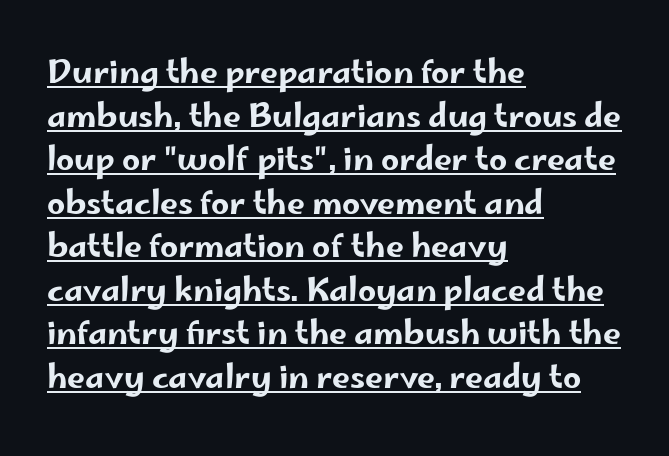
{"serif": "no", "italic": "no", "width": "wide", "stroke_contrast": "low", "x_height": "small", "monospaced": "no", "underline": "yes", "align": "left", "line_spacing": "normal", "line_spacing_ratio": 1.36, "letter_spacing": "normal", "letter_spacing_em": 0.0, "glyph_px": 32}
